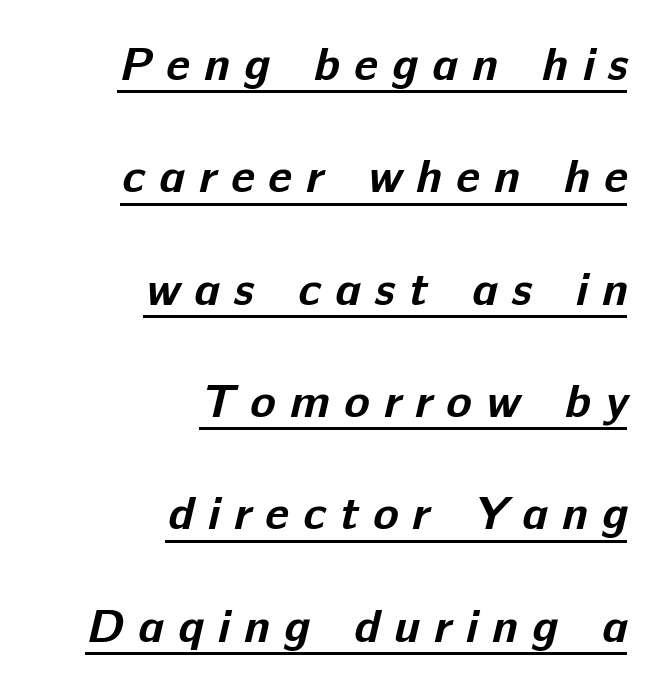
Q: Is the text bold? A: Yes.
Q: Is the typeface a serif or a sans-serif typeface? A: Sans-serif.
Q: Is the text underlined? A: Yes.
Q: How is the paragraph aligned? A: Right-aligned.
Q: Is the spacing between letters normal or unusually wide? A: Unusually wide.
Q: Is the spacing between lines tight, normal or loose? A: Loose.
Q: Width (condensed, normal, or wide)? A: Normal.
Q: Stroke contrast? A: Low.
Q: x-height? A: Medium.
Q: Monospaced? A: No.
